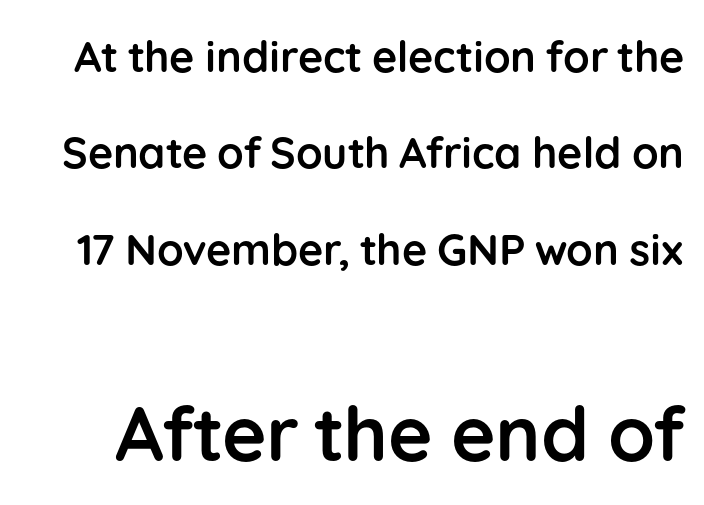
The image shows 76 px semibold sans-serif type, upright; set loose line spacing (2.24x), normal letter spacing, not underlined; the second (bottom) block is 1.77x larger; low stroke contrast and a medium x-height.
